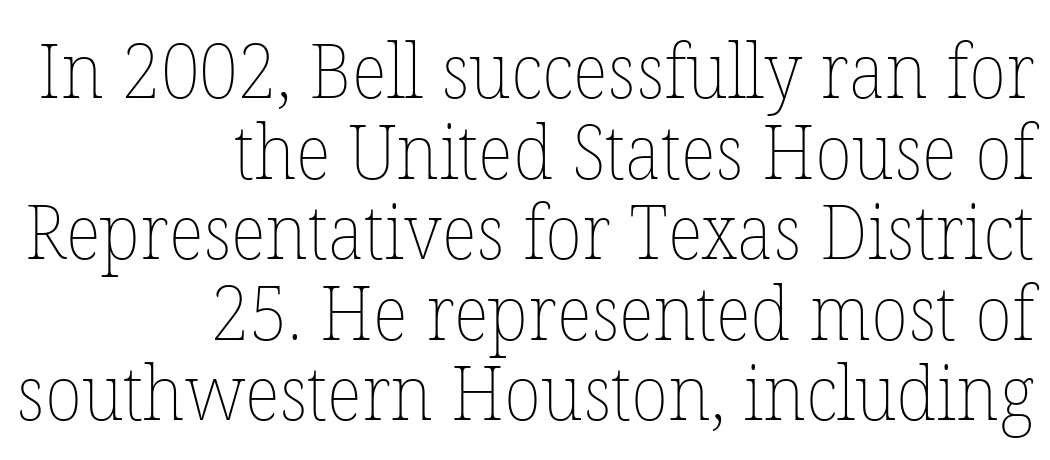
{"italic": "no", "bold": "no", "weight": "thin", "width": "normal", "stroke_contrast": "low", "x_height": "medium", "monospaced": "no", "underline": "no", "align": "right", "line_spacing": "tight", "line_spacing_ratio": 1.06, "letter_spacing": "normal", "letter_spacing_em": 0.0, "glyph_px": 76}
